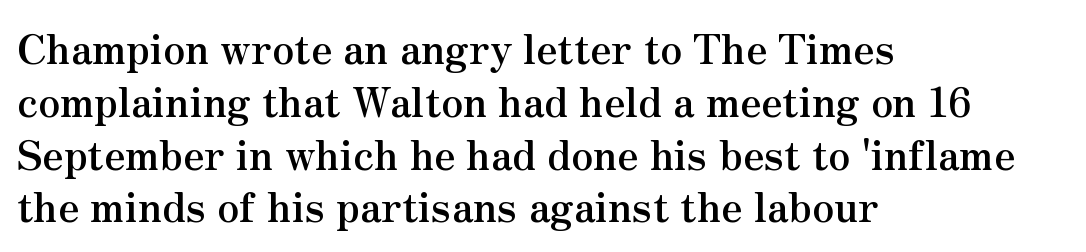
Q: Is the text bold? A: Yes.
Q: Is the text italic (slanted)? A: No, it is upright.
Q: Is the typeface a serif or a sans-serif typeface? A: Serif.
Q: Is the text underlined? A: No.
Q: How is the paragraph aligned? A: Left-aligned.
Q: Is the spacing between letters normal or unusually wide? A: Normal.
Q: Is the spacing between lines tight, normal or loose? A: Normal.
Q: Width (condensed, normal, or wide)? A: Normal.
Q: Stroke contrast? A: Medium.
Q: x-height? A: Small.
Q: Monospaced? A: No.
